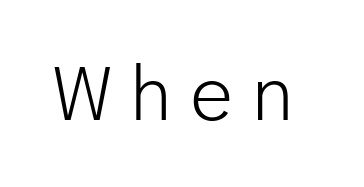
{"serif": "no", "italic": "no", "bold": "no", "weight": "light", "width": "normal", "stroke_contrast": "low", "x_height": "medium", "underline": "no", "glyph_px": 76}
